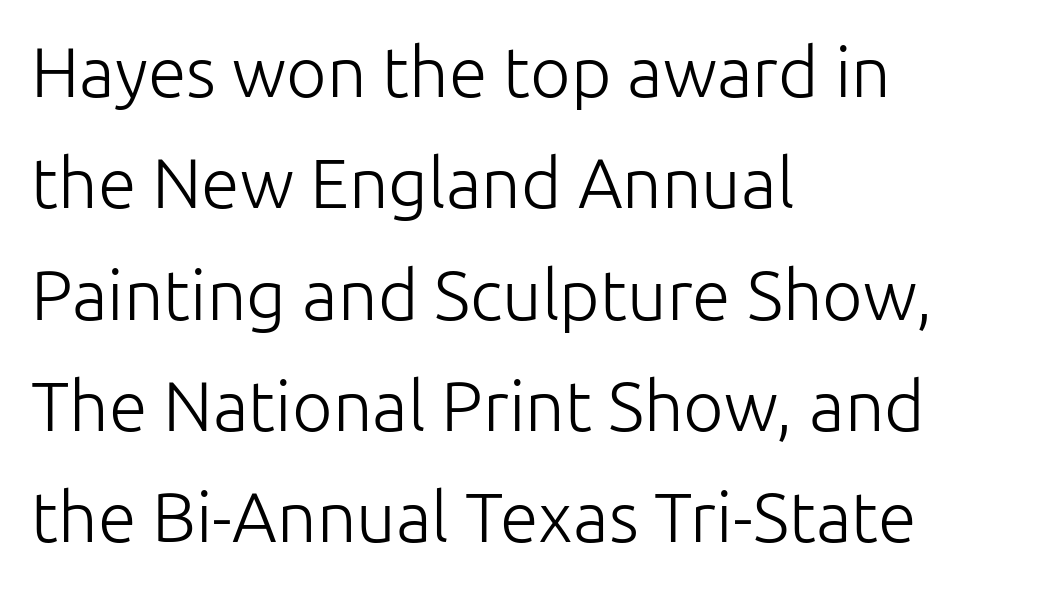
Italic? Not at all — the glyphs are vertical. Default kerning and tracking; the words read as compact shapes. In terms of letterform style, serifs are entirely absent. Vertically, the passage feels balanced, rows spaced as you'd expect. A student would call this left alignment; a typographer would say flush left, rag right. The rendering uses natural spacing where letterforms have individual widths.
